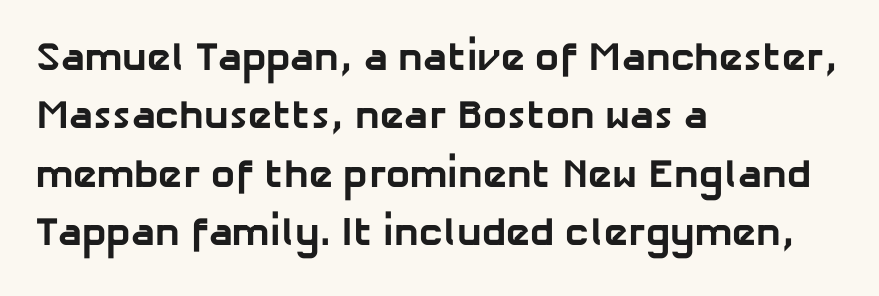
{"serif": "no", "bold": "yes", "weight": "bold", "width": "normal", "stroke_contrast": "low", "x_height": "medium", "monospaced": "no", "underline": "no", "align": "left", "line_spacing": "normal", "line_spacing_ratio": 1.46, "letter_spacing": "normal", "letter_spacing_em": 0.0, "glyph_px": 40}
